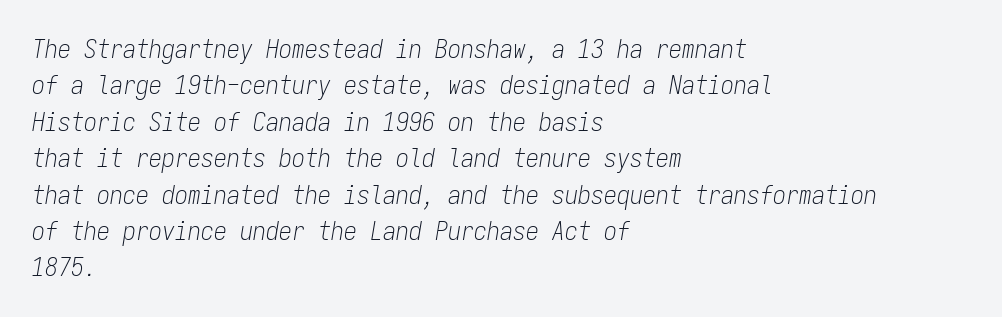
Is the block centered? No — it sits flush against the left margin. The specimen omits any rule beneath the text block's lines. This sample keeps an unexceptional amount of space between lines. Honestly, the letter spacing is just normal — you wouldn't notice it.
